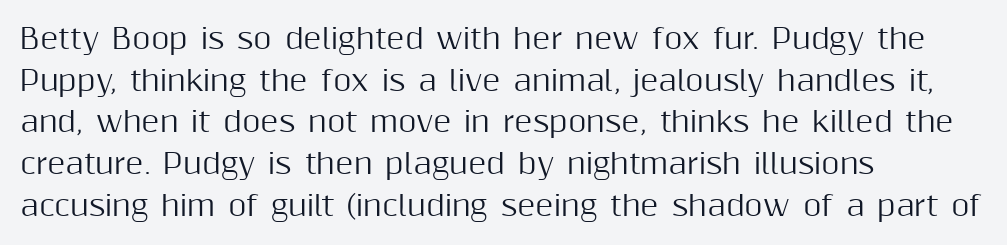
The image shows 28 px sans-serif type, upright; set left-aligned, normal line spacing (1.49x), normal letter spacing, not underlined; medium stroke contrast and a medium x-height.
